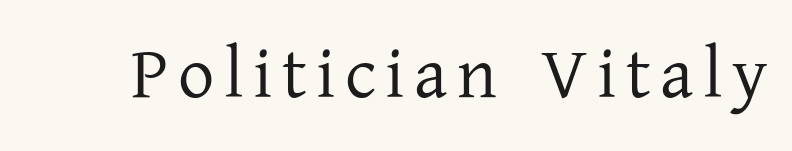
Yep, those are serifs on the letters. Designer's note — italics off, roman on. The area under the type is left untouched. Stroke mass is kept to a normal reading level or below. The passage shown is typed in a proportional face where columns would drift.
